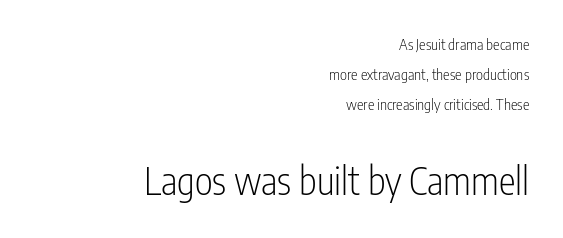
{"serif": "no", "italic": "no", "bold": "no", "weight": "light", "width": "condensed", "stroke_contrast": "low", "x_height": "medium", "monospaced": "no", "underline": "no", "align": "right", "line_spacing": "loose", "line_spacing_ratio": 2.01, "letter_spacing": "normal", "letter_spacing_em": 0.0, "larger_block": "second", "size_ratio": 2.53, "glyph_px": 38}
